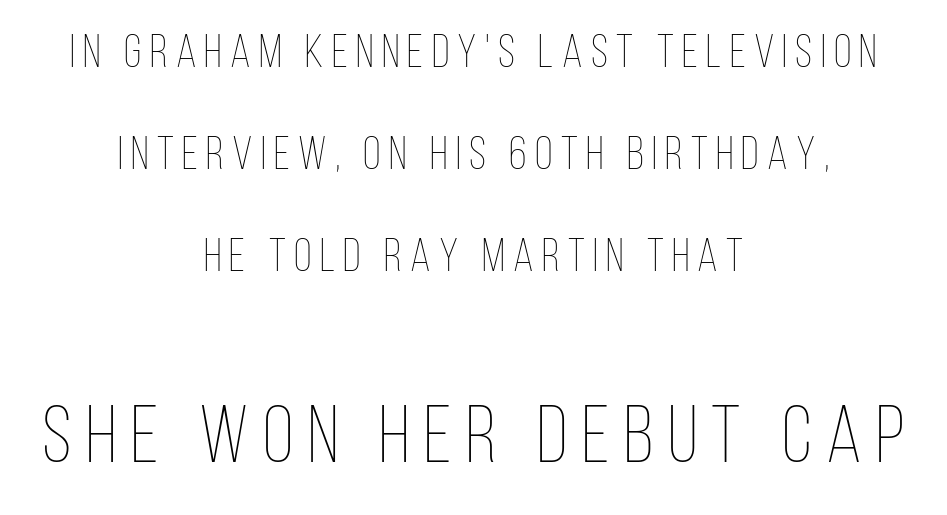
The image shows 80 px thin, condensed type, upright; set centered, loose line spacing (2.22x), not underlined; the second (bottom) block is 1.74x larger; low stroke contrast and a large x-height.
